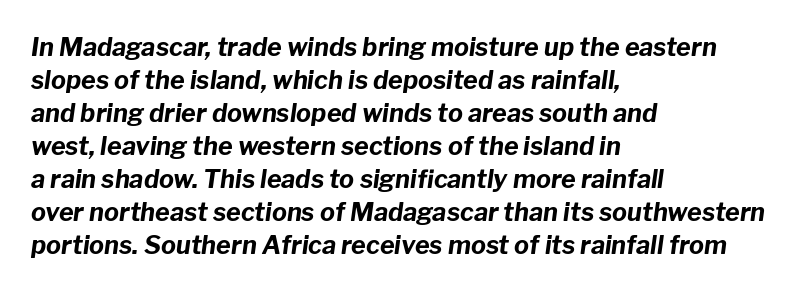
{"italic": "yes", "lean": "right", "slant_degrees": 8, "bold": "yes", "underline": "no", "align": "left", "line_spacing": "normal", "line_spacing_ratio": 1.32, "letter_spacing": "normal", "letter_spacing_em": 0.0, "glyph_px": 25}
